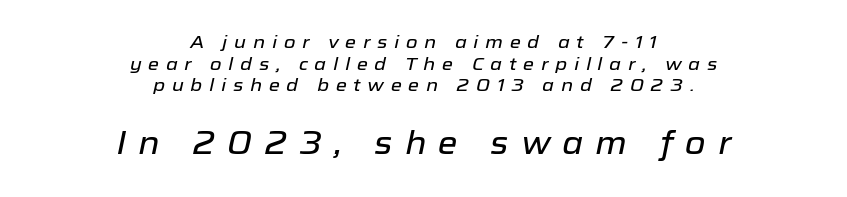
Q: Is the text italic (slanted)? A: Yes, it leans right by about 12 degrees.
Q: Is the text underlined? A: No.
Q: How is the paragraph aligned? A: Centered.
Q: Is the spacing between letters normal or unusually wide? A: Unusually wide.
Q: Which block of text is set in a larger size, the first (top) or the second (bottom)? A: The second (bottom) one.
Q: Width (condensed, normal, or wide)? A: Normal.
Q: Stroke contrast? A: Low.
Q: x-height? A: Medium.
Q: Monospaced? A: No.
